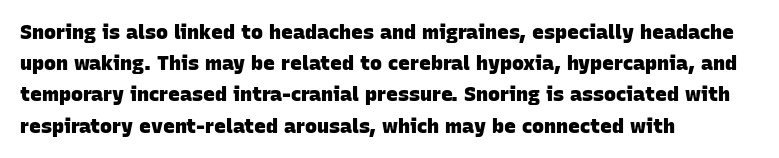
Left-aligned paragraph, ragged on the right. Is there much room between lines? A standard amount, neither cramped nor airy. Compared with typical body copy, the letter spacing here is the same. The sample has been set heavy, in full bold. Honestly, there is no underline to notice here at all.
